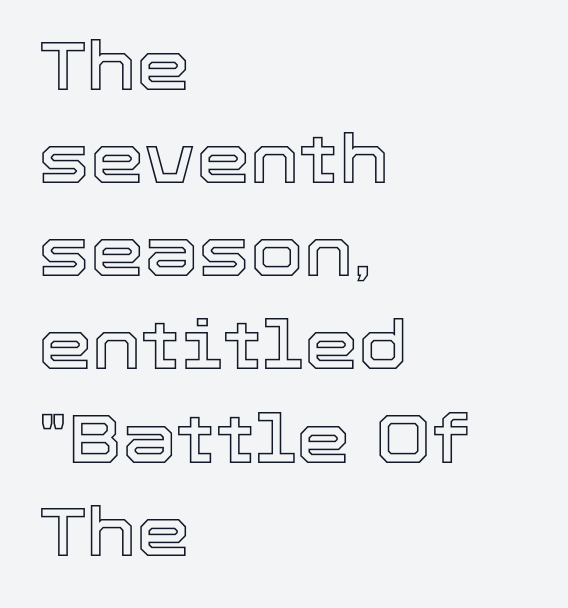
Q: Is the text italic (slanted)? A: No, it is upright.
Q: Is the text underlined? A: No.
Q: How is the paragraph aligned? A: Left-aligned.
Q: Is the spacing between letters normal or unusually wide? A: Normal.
Q: Is the spacing between lines tight, normal or loose? A: Normal.
Q: Width (condensed, normal, or wide)? A: Normal.
Q: x-height? A: Medium.
Q: Monospaced? A: No.
